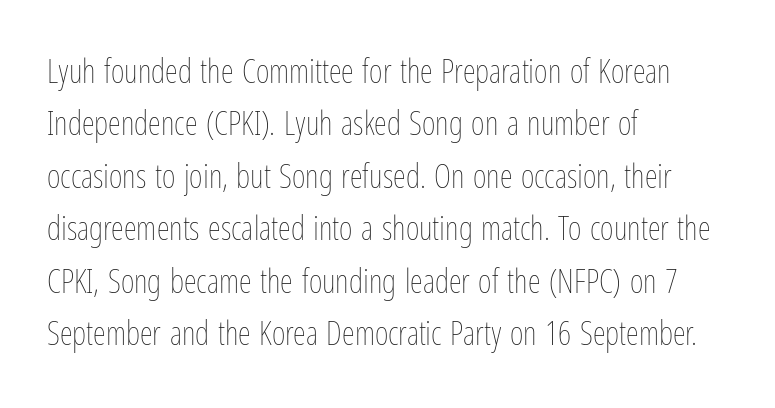
{"italic": "no", "bold": "no", "weight": "thin", "width": "condensed", "stroke_contrast": "low", "x_height": "medium", "monospaced": "no", "underline": "no", "align": "left", "line_spacing": "normal", "line_spacing_ratio": 1.59, "letter_spacing": "normal", "letter_spacing_em": 0.0, "glyph_px": 33}
